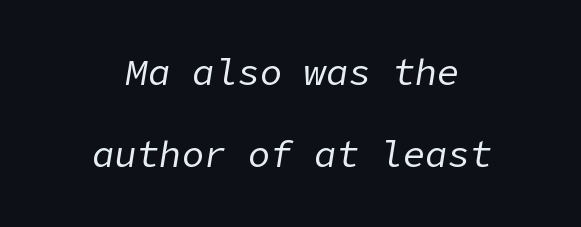
Q: Is the text bold? A: No.
Q: Is the text italic (slanted)? A: Yes, it leans right by about 9 degrees.
Q: Is the text underlined? A: No.
Q: How is the paragraph aligned? A: Centered.
Q: Is the spacing between letters normal or unusually wide? A: Normal.
Q: Is the spacing between lines tight, normal or loose? A: Loose.
Q: Width (condensed, normal, or wide)? A: Normal.
Q: Stroke contrast? A: Low.
Q: x-height? A: Medium.
